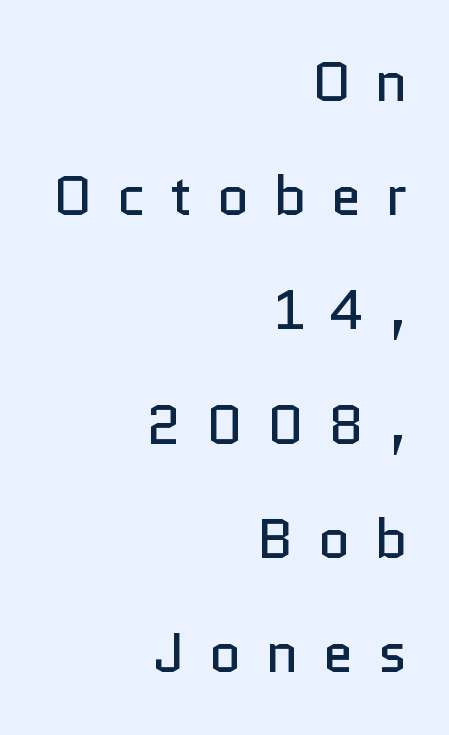
{"serif": "no", "italic": "no", "bold": "no", "weight": "regular", "width": "normal", "stroke_contrast": "low", "x_height": "medium", "monospaced": "no", "underline": "no", "align": "right", "line_spacing": "loose", "line_spacing_ratio": 2.04, "letter_spacing": "wide", "letter_spacing_em": 0.43, "glyph_px": 56}
